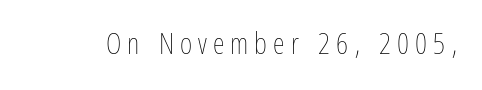
{"italic": "no", "bold": "no", "weight": "thin", "width": "condensed", "stroke_contrast": "low", "x_height": "medium", "monospaced": "no", "underline": "no", "letter_spacing": "wide", "letter_spacing_em": 0.2, "glyph_px": 30}
